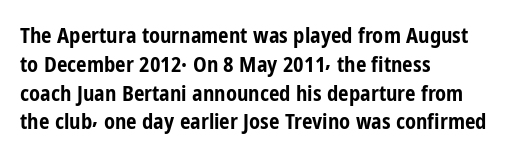
Leftover space on each line is placed entirely after the last word. The baseline area is clear. Tracking value appears to be zero — textbook default spacing. Is the type bold? Yes — the strokes are clearly thick and heavy.
